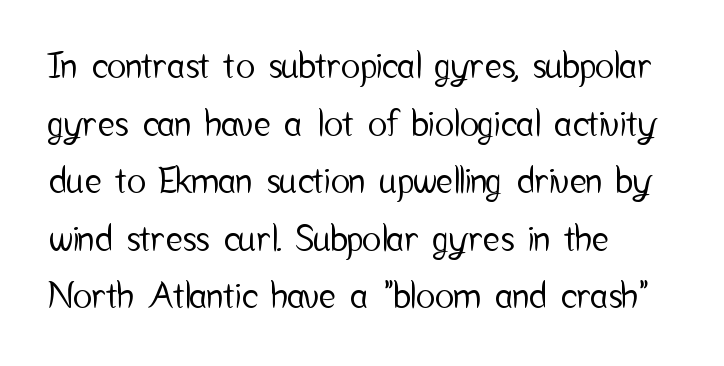
The image shows 36 px condensed sans-serif type, upright; set left-aligned, normal line spacing (1.6x), normal letter spacing, not underlined; low stroke contrast and a medium x-height.
